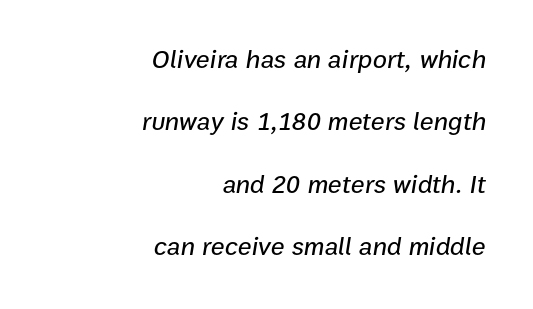
Q: Is the text italic (slanted)? A: Yes, it leans right by about 9 degrees.
Q: Is the text underlined? A: No.
Q: How is the paragraph aligned? A: Right-aligned.
Q: Is the spacing between letters normal or unusually wide? A: Normal.
Q: Is the spacing between lines tight, normal or loose? A: Loose.
